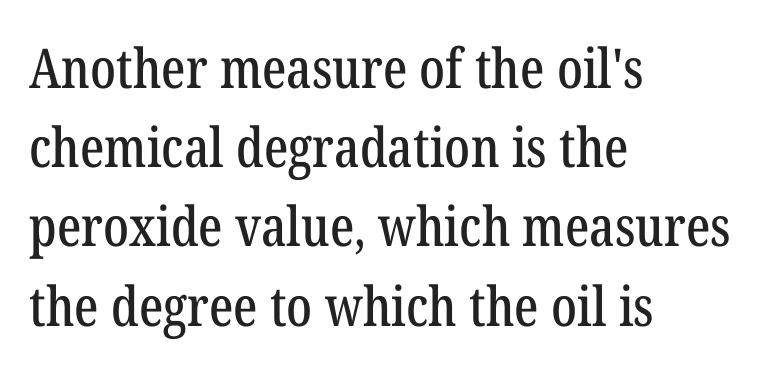
The image shows 55 px condensed serif type, upright; set left-aligned, normal line spacing (1.44x), normal letter spacing, not underlined; low stroke contrast and a medium x-height.
